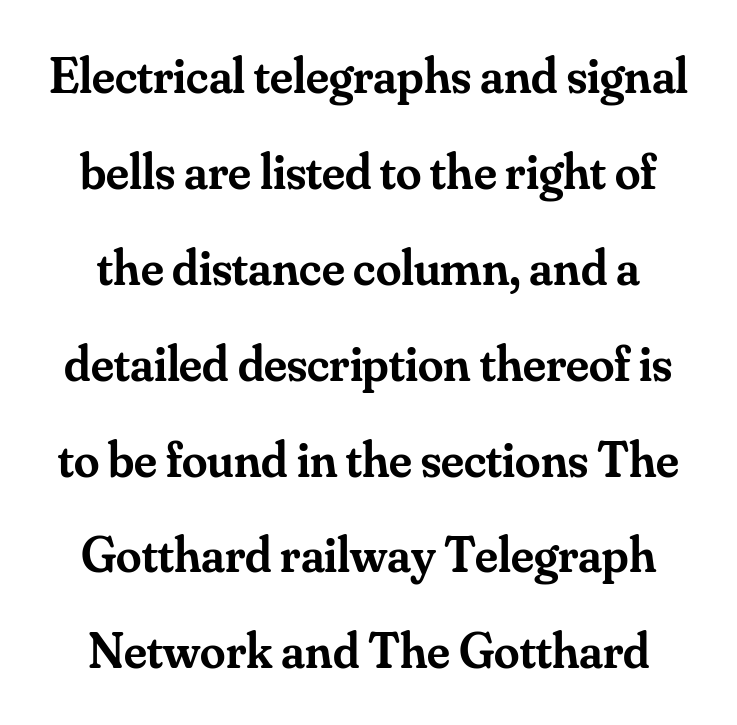
Q: Is the text bold? A: Semi-bold.
Q: Is the text italic (slanted)? A: No, it is upright.
Q: Is the typeface a serif or a sans-serif typeface? A: Serif.
Q: Is the text underlined? A: No.
Q: Is the spacing between letters normal or unusually wide? A: Normal.
Q: Width (condensed, normal, or wide)? A: Normal.
Q: Stroke contrast? A: Medium.
Q: x-height? A: Small.
Q: Monospaced? A: No.
